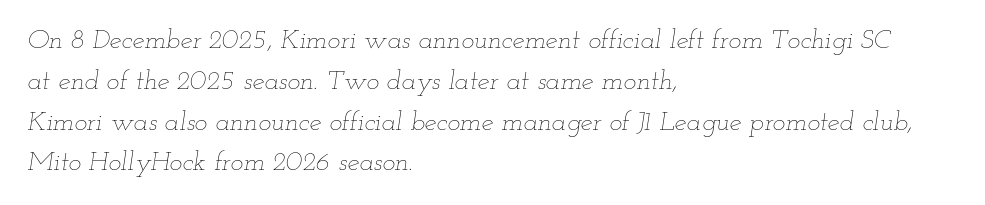
In terms of letterspacing, this is plain default setting. Layout note: lines flush left. Horizontal bands of white between lines are of average thickness. These lines were composed using italics. The specimen omits any rule beneath the text block's lines.
